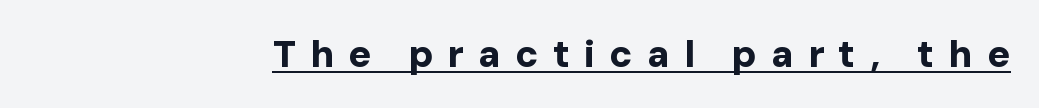
Q: Is the text bold? A: Yes.
Q: Is the text italic (slanted)? A: No, it is upright.
Q: Is the typeface a serif or a sans-serif typeface? A: Sans-serif.
Q: Is the text underlined? A: Yes.
Q: Is the spacing between letters normal or unusually wide? A: Unusually wide.
Q: Width (condensed, normal, or wide)? A: Normal.
Q: Stroke contrast? A: Low.
Q: x-height? A: Medium.
Q: Monospaced? A: No.
